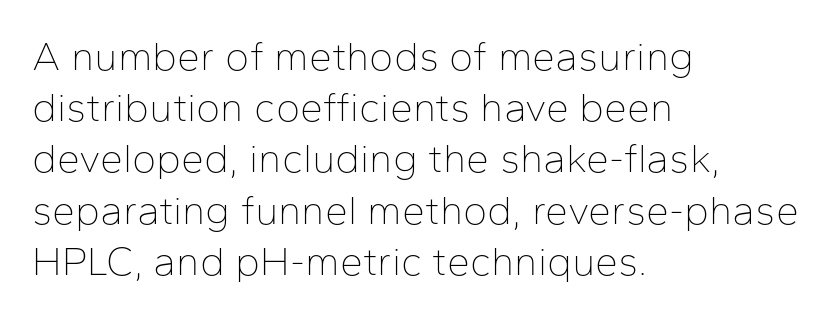
Q: Is the text bold? A: No.
Q: Is the text italic (slanted)? A: No, it is upright.
Q: Is the typeface a serif or a sans-serif typeface? A: Sans-serif.
Q: Is the text underlined? A: No.
Q: How is the paragraph aligned? A: Left-aligned.
Q: Is the spacing between letters normal or unusually wide? A: Normal.
Q: Is the spacing between lines tight, normal or loose? A: Normal.
Q: Width (condensed, normal, or wide)? A: Normal.
Q: Stroke contrast? A: Low.
Q: x-height? A: Medium.
Q: Monospaced? A: No.
